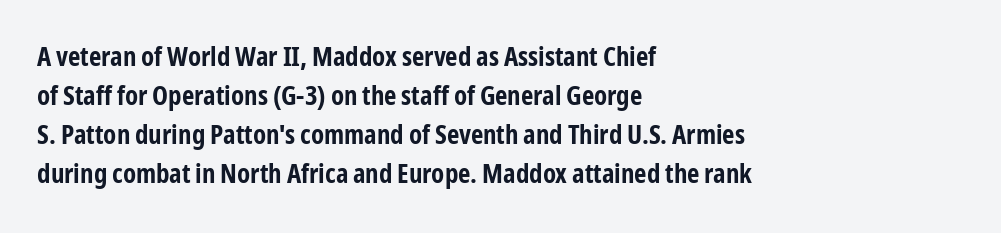
The image shows 27 px bold type, upright; set left-aligned, normal line spacing (1.44x), normal letter spacing, not underlined.
